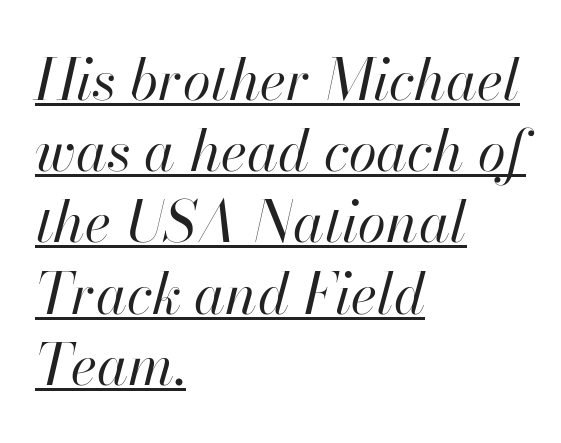
The image shows 57 px regular-weight type, italic (leaning right); set left-aligned, normal line spacing (1.25x), normal letter spacing, underlined; high stroke contrast and a small x-height.
